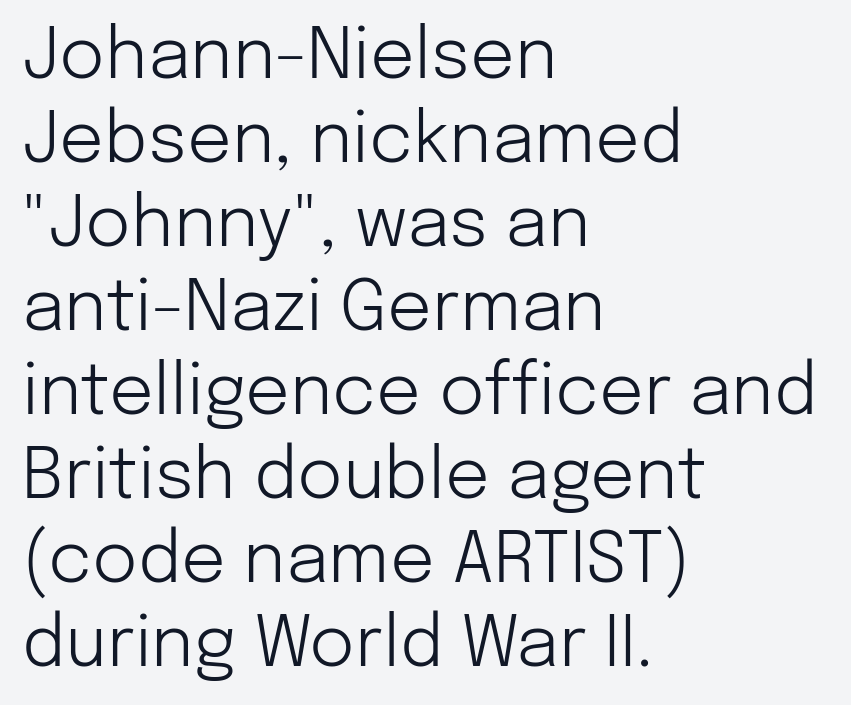
Q: Is the text bold? A: No.
Q: Is the text italic (slanted)? A: No, it is upright.
Q: Is the typeface a serif or a sans-serif typeface? A: Sans-serif.
Q: Is the text underlined? A: No.
Q: How is the paragraph aligned? A: Left-aligned.
Q: Is the spacing between letters normal or unusually wide? A: Normal.
Q: Width (condensed, normal, or wide)? A: Normal.
Q: Stroke contrast? A: Low.
Q: x-height? A: Medium.
Q: Monospaced? A: No.
